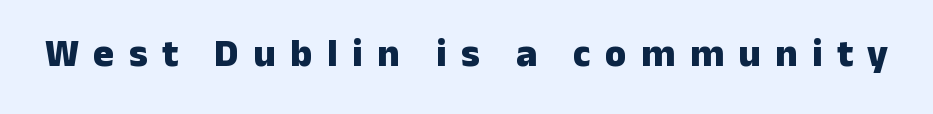
{"serif": "no", "italic": "no", "bold": "yes", "weight": "heavy", "width": "normal", "stroke_contrast": "low", "x_height": "medium", "monospaced": "no", "underline": "no", "letter_spacing": "wide", "letter_spacing_em": 0.37, "glyph_px": 39}
